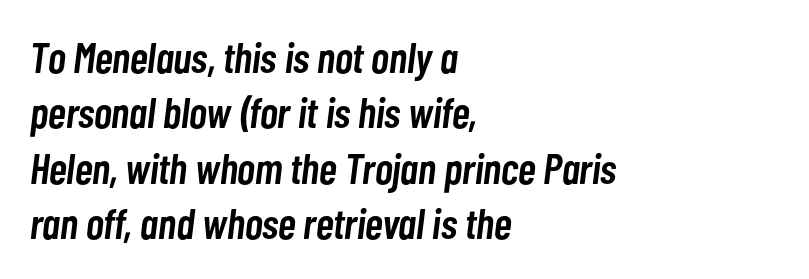
Slanted lettering throughout. Look at the stroke-to-counter ratio: somewhat heavy, a semibold. This sample has the flowing, uneven cadence of proportional lettering. Letters rest on an invisible, unmarked baseline. These lines sit exactly where default settings would place them.
